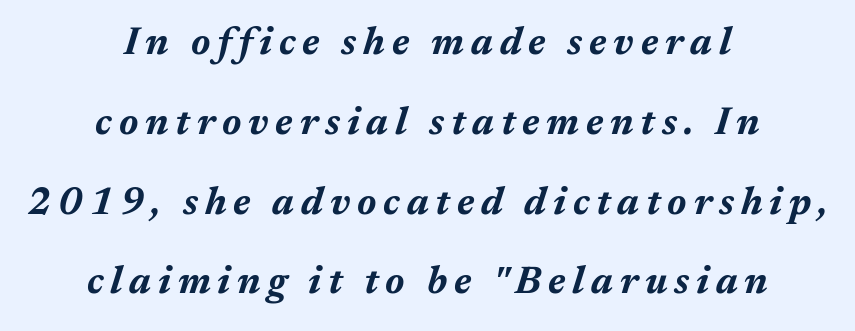
Q: Is the text bold? A: Yes.
Q: Is the text italic (slanted)? A: Yes, it leans right by about 17 degrees.
Q: Is the text underlined? A: No.
Q: How is the paragraph aligned? A: Centered.
Q: Is the spacing between lines tight, normal or loose? A: Loose.
Q: Width (condensed, normal, or wide)? A: Normal.
Q: Stroke contrast? A: Medium.
Q: x-height? A: Medium.
Q: Monospaced? A: No.
